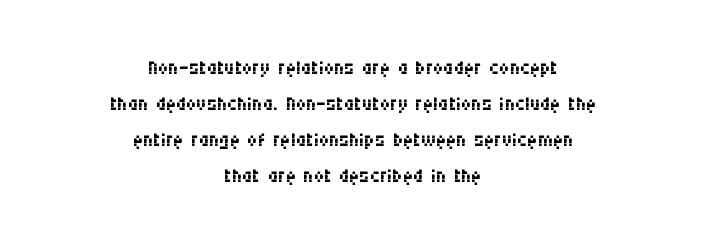
Q: Is the text bold? A: No.
Q: Is the text italic (slanted)? A: No, it is upright.
Q: Is the typeface a serif or a sans-serif typeface? A: Sans-serif.
Q: Is the text underlined? A: No.
Q: How is the paragraph aligned? A: Centered.
Q: Is the spacing between letters normal or unusually wide? A: Normal.
Q: Is the spacing between lines tight, normal or loose? A: Normal.
Q: Width (condensed, normal, or wide)? A: Condensed.
Q: Stroke contrast? A: Medium.
Q: x-height? A: Large.
Q: Monospaced? A: No.
